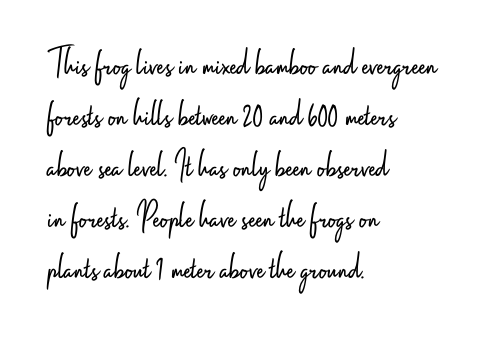
A typesetter would call this leading conventional body-copy spacing. The passage is arranged the way most books set body copy — flush left. Spacing between characters is what you'd get straight out of the box.
